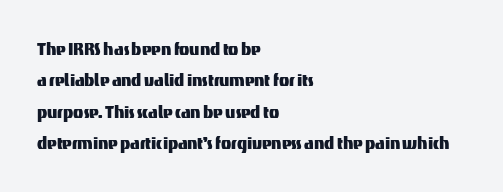
The image shows 21 px text type, upright; set left-aligned, normal line spacing (1.5x), normal letter spacing, not underlined.
